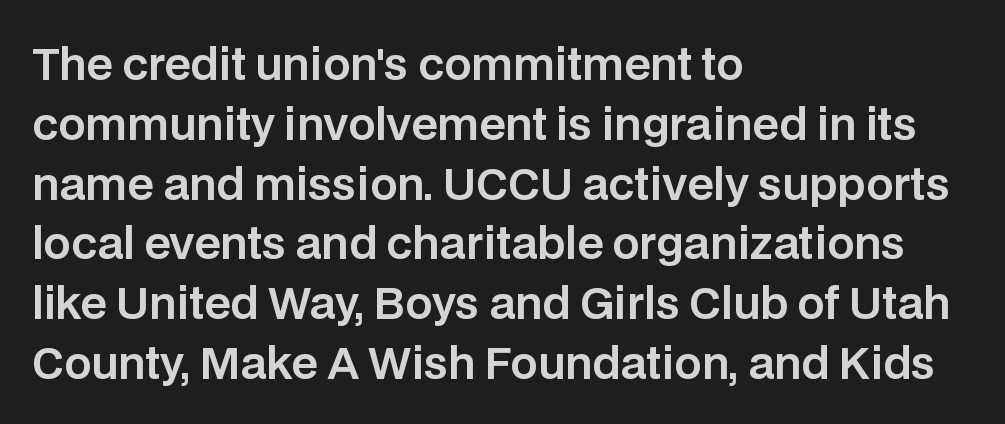
The image shows 43 px sans-serif type, upright; set left-aligned, normal line spacing (1.39x), normal letter spacing, not underlined; low stroke contrast and a large x-height.
